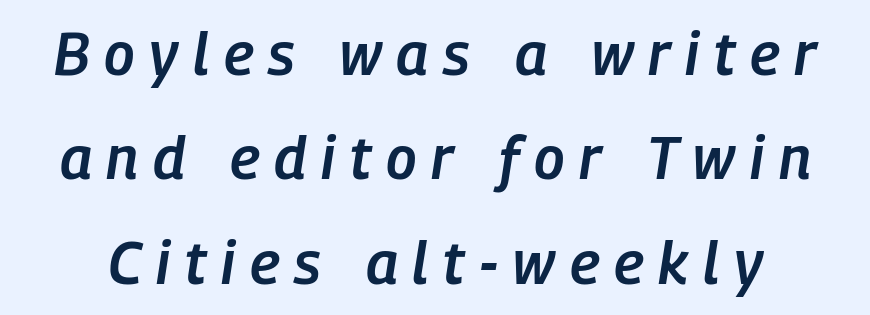
{"italic": "yes", "lean": "right", "slant_degrees": 9, "bold": "semi", "weight": "semibold", "width": "condensed", "stroke_contrast": "low", "x_height": "medium", "monospaced": "no", "underline": "no", "line_spacing_ratio": 1.77, "letter_spacing": "wide", "letter_spacing_em": 0.25, "glyph_px": 59}
